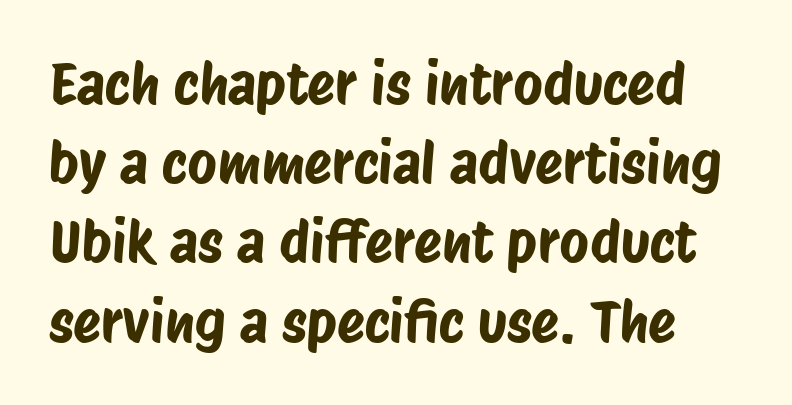
The face used here is proportionally spaced, like ordinary book or web type. The line texture is even and compact thanks to regular tracking. Serif or sans? Sans — the stroke terminals are bare. The block of text has a typical density, with ordinary space between rows. Just letters on the line, the space beneath them empty.
